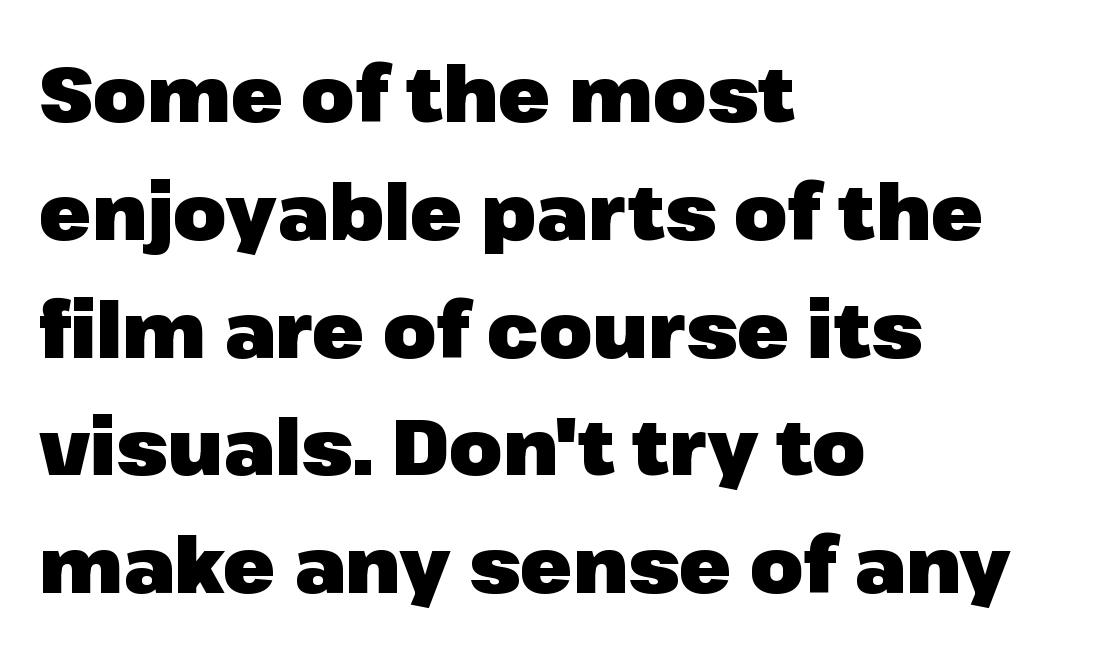
In CSS terms this would be text-align: left. How would I describe the line gaps? Plain and ordinary. This sample uses a sans-serif face. Beneath every word, the page is bare. In terms of weight, the rendering is a true, heavy bold. Inter-character spacing is left at the font's built-in metrics.
